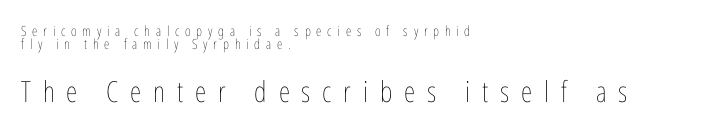
Q: Is the text bold? A: No.
Q: Is the text italic (slanted)? A: No, it is upright.
Q: Is the text underlined? A: No.
Q: How is the paragraph aligned? A: Left-aligned.
Q: Is the spacing between letters normal or unusually wide? A: Unusually wide.
Q: Is the spacing between lines tight, normal or loose? A: Tight.
Q: Which block of text is set in a larger size, the first (top) or the second (bottom)? A: The second (bottom) one.
Q: Width (condensed, normal, or wide)? A: Condensed.
Q: Stroke contrast? A: Low.
Q: x-height? A: Medium.
Q: Monospaced? A: No.
